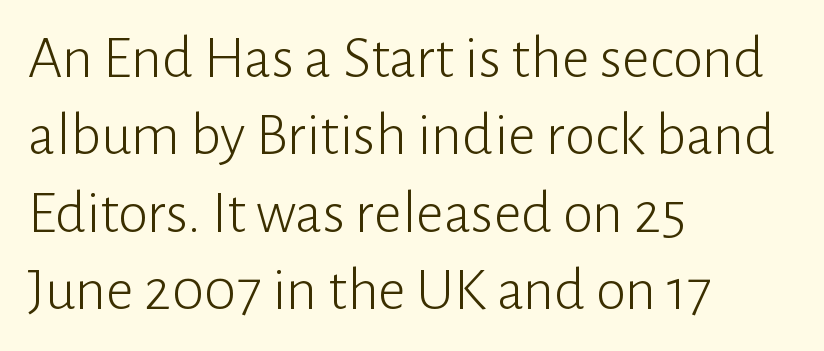
The image shows 61 px light sans-serif type, upright; set left-aligned, normal line spacing (1.27x), normal letter spacing, not underlined; low stroke contrast and a medium x-height.
